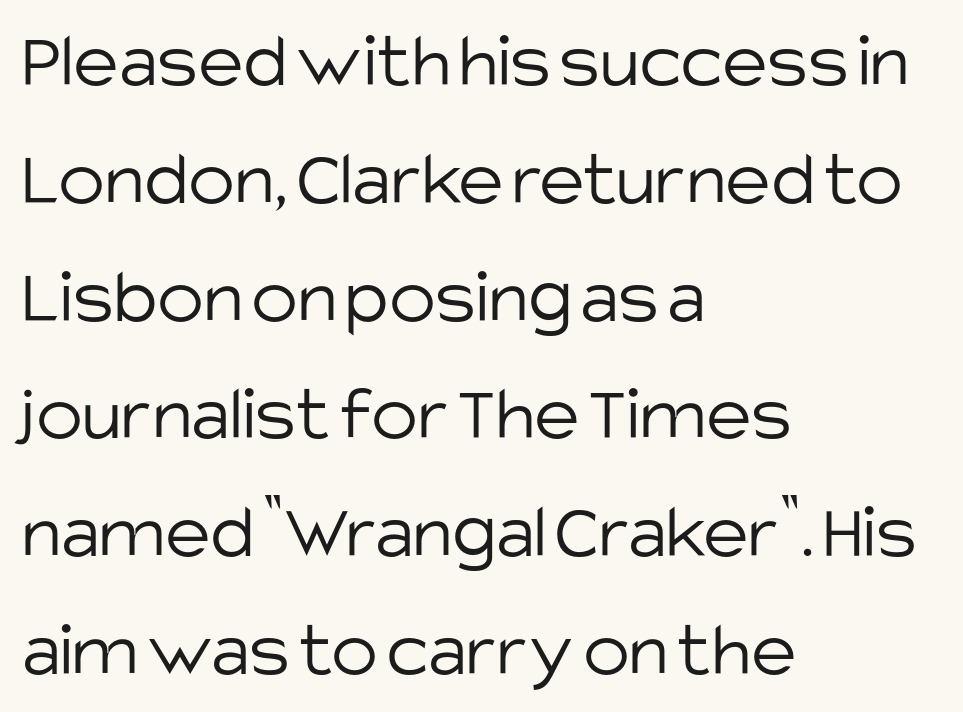
{"serif": "no", "italic": "no", "bold": "no", "weight": "light", "width": "normal", "stroke_contrast": "low", "x_height": "large", "monospaced": "no", "underline": "no", "align": "left", "line_spacing": "normal", "line_spacing_ratio": 1.51, "letter_spacing": "normal", "letter_spacing_em": 0.0, "glyph_px": 78}
